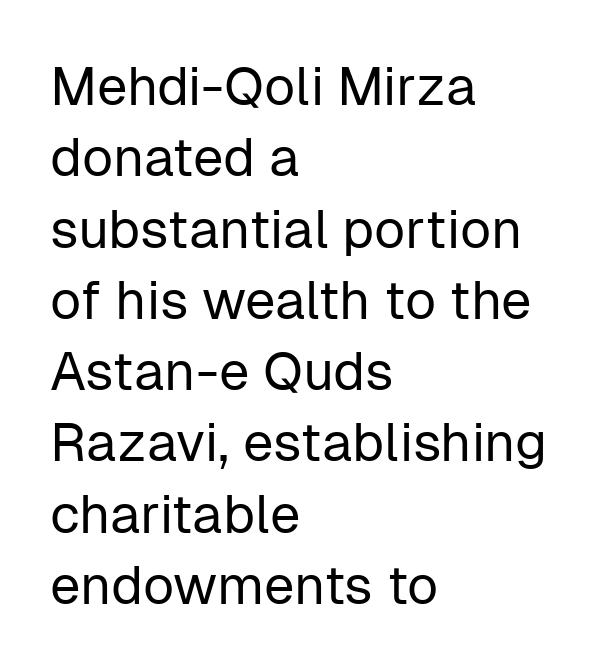
{"serif": "no", "italic": "no", "bold": "no", "weight": "regular", "width": "normal", "stroke_contrast": "low", "x_height": "medium", "monospaced": "no", "underline": "no", "align": "left", "line_spacing": "normal", "line_spacing_ratio": 1.32, "letter_spacing": "normal", "letter_spacing_em": 0.0, "glyph_px": 54}
